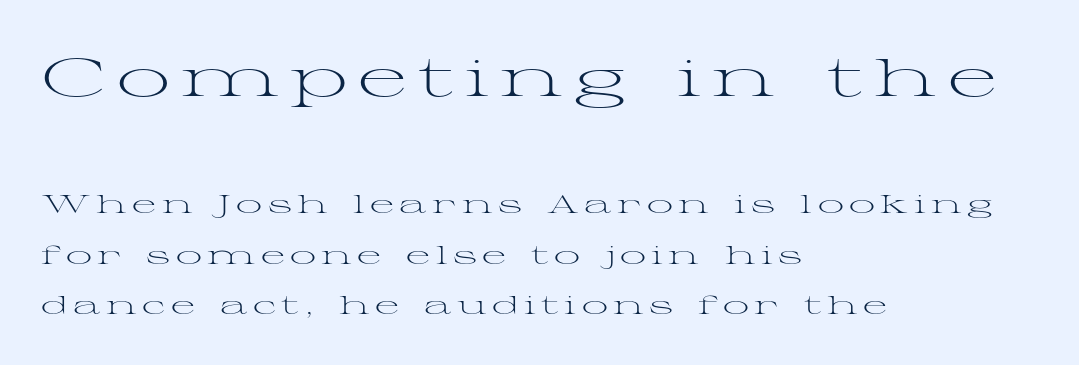
The designer dialed line spacing up above the default. Notice how the stems are strictly vertical — no italics here. Compared with a centered layout, this one pins lines to the left instead. A light-to-regular cut is what we see here.
